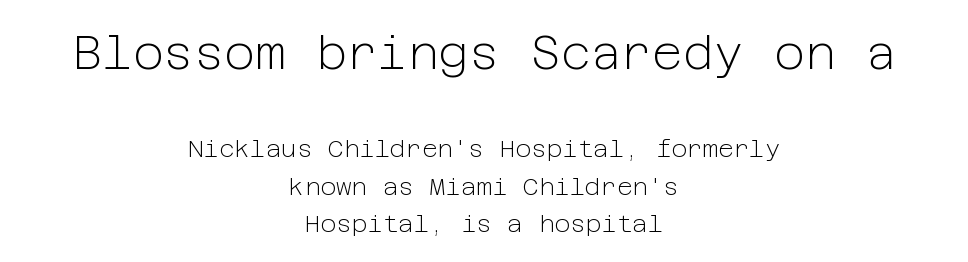
Q: Is the text bold? A: No.
Q: Is the text italic (slanted)? A: No, it is upright.
Q: Is the typeface a serif or a sans-serif typeface? A: Sans-serif.
Q: Is the text underlined? A: No.
Q: How is the paragraph aligned? A: Centered.
Q: Is the spacing between letters normal or unusually wide? A: Normal.
Q: Is the spacing between lines tight, normal or loose? A: Normal.
Q: Which block of text is set in a larger size, the first (top) or the second (bottom)? A: The first (top) one.
Q: Width (condensed, normal, or wide)? A: Normal.
Q: Stroke contrast? A: Low.
Q: x-height? A: Medium.
